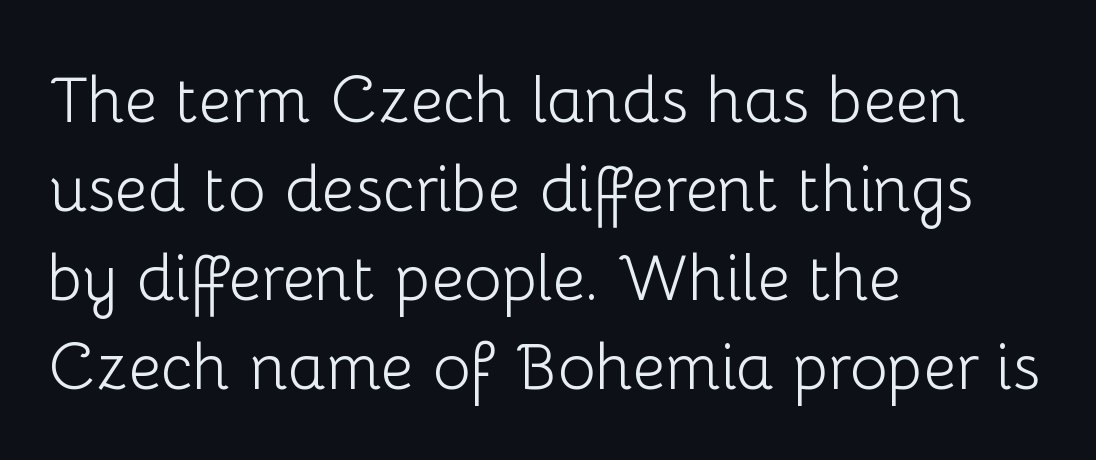
The image shows 64 px light sans-serif type, upright; set left-aligned, normal line spacing (1.39x), normal letter spacing, not underlined; low stroke contrast and a medium x-height.
